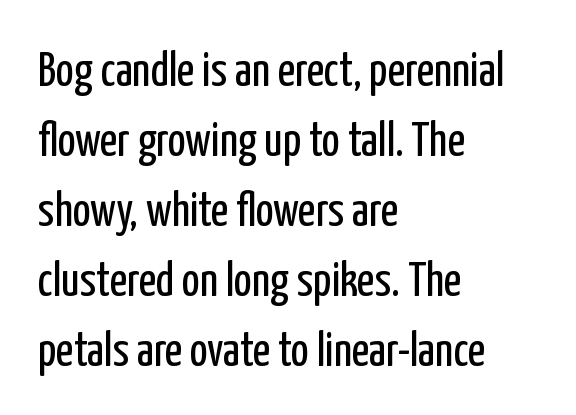
The image shows 48 px regular-weight, condensed sans-serif type, upright; set left-aligned, normal line spacing (1.46x), normal letter spacing, not underlined; low stroke contrast and a medium x-height.
